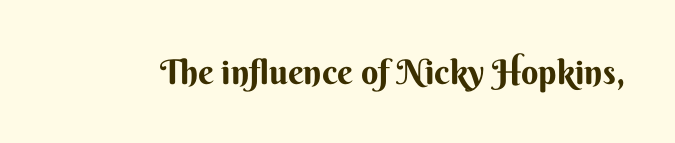
The image shows 34 px bold sans-serif type, upright; set normal letter spacing, not underlined; medium stroke contrast and a small x-height.
